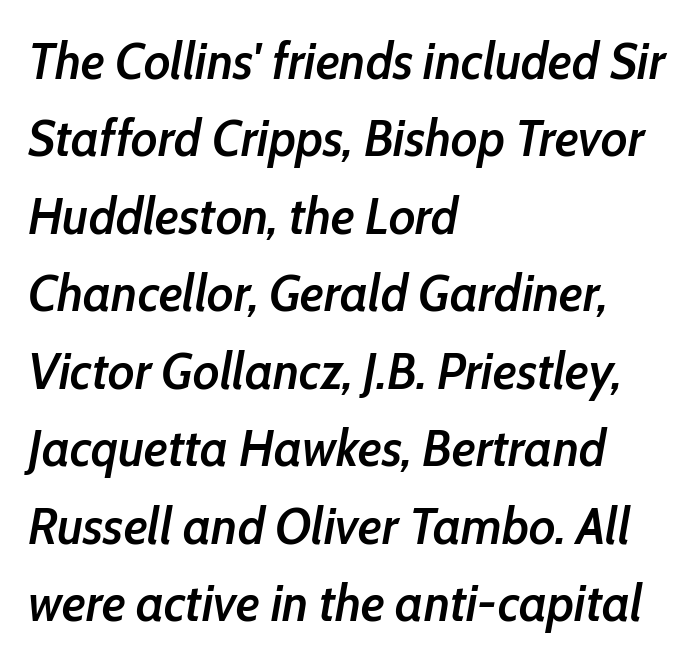
Horizontal alignment here is leftward, the default for most running prose. The baseline area is clear. Note the varied advance widths — an 'i' is clearly narrower than an 'm'. The horizontal fit of the characters is conventional and even. The axis of the letterforms is tilted away from vertical. Firm but not heavy-handed strokes: this text is semibold.
